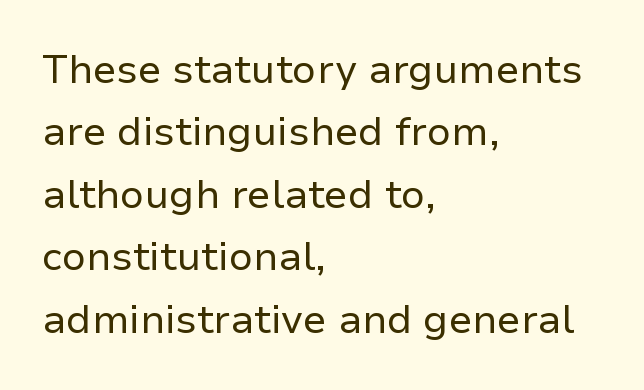
The image shows 40 px regular-weight sans-serif type, upright; set left-aligned, normal line spacing (1.56x), normal letter spacing, not underlined; low stroke contrast and a medium x-height.
